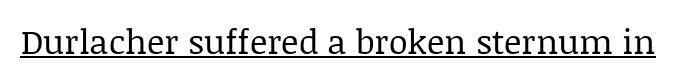
{"serif": "yes", "italic": "no", "bold": "no", "weight": "regular", "width": "normal", "stroke_contrast": "low", "x_height": "large", "monospaced": "no", "underline": "yes", "letter_spacing": "normal", "letter_spacing_em": 0.0, "glyph_px": 34}
